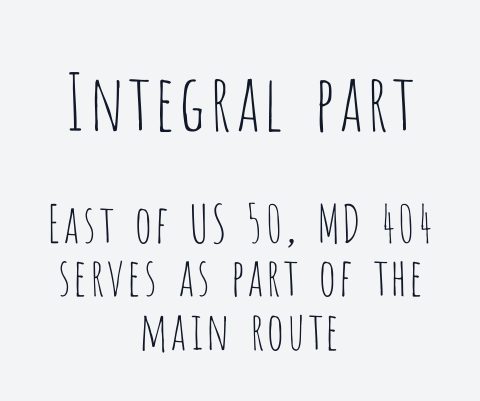
Q: Is the text bold? A: No.
Q: Is the text italic (slanted)? A: No, it is upright.
Q: Is the typeface a serif or a sans-serif typeface? A: Sans-serif.
Q: Is the text underlined? A: No.
Q: How is the paragraph aligned? A: Centered.
Q: Is the spacing between letters normal or unusually wide? A: Normal.
Q: Is the spacing between lines tight, normal or loose? A: Tight.
Q: Which block of text is set in a larger size, the first (top) or the second (bottom)? A: The first (top) one.
Q: Width (condensed, normal, or wide)? A: Condensed.
Q: Stroke contrast? A: Low.
Q: x-height? A: Large.
Q: Monospaced? A: No.
